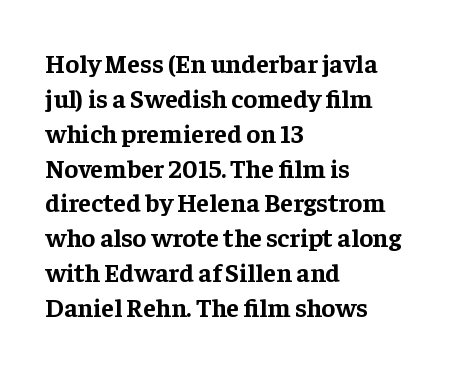
Q: Is the text bold? A: Yes.
Q: Is the text italic (slanted)? A: No, it is upright.
Q: Is the text underlined? A: No.
Q: How is the paragraph aligned? A: Left-aligned.
Q: Is the spacing between letters normal or unusually wide? A: Normal.
Q: Is the spacing between lines tight, normal or loose? A: Normal.
